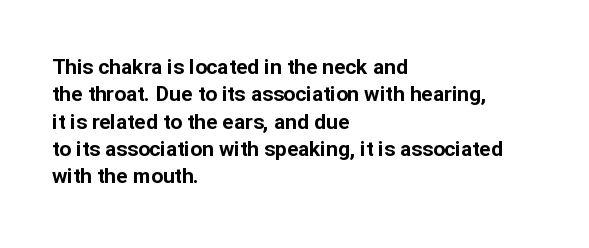
The rendering anchors every line to the left-hand side. This is the regular roman posture of the typeface. A normal amount of white space separates one row of letters from the next. The face used here is rendered with its standard letterfit. A clean baseline with only descenders dipping below it. The sample has been set heavy, in full bold.
